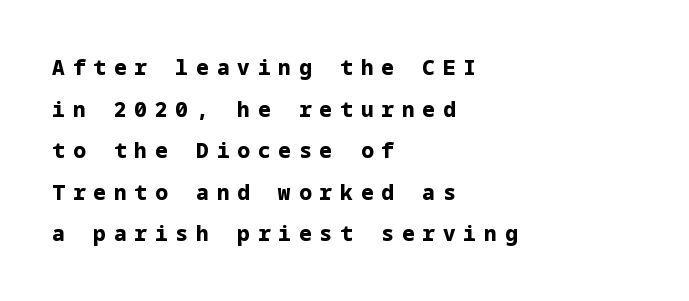
{"italic": "no", "bold": "yes", "underline": "no", "align": "left", "line_spacing": "loose", "line_spacing_ratio": 1.98, "letter_spacing": "wide", "letter_spacing_em": 0.38, "glyph_px": 21}
